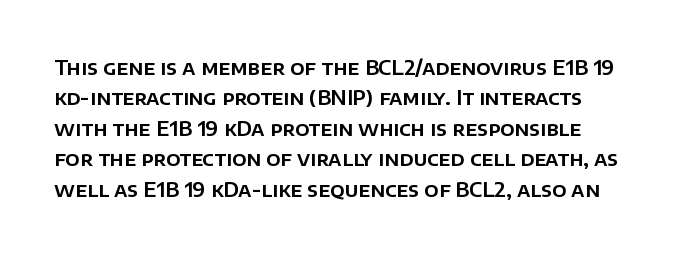
This is the regular roman posture of the typeface. A typesetter would call this leading conventional body-copy spacing. Words appear dense and cohesive because spacing is normal. Glance below the letters and you will spot only blank space.
